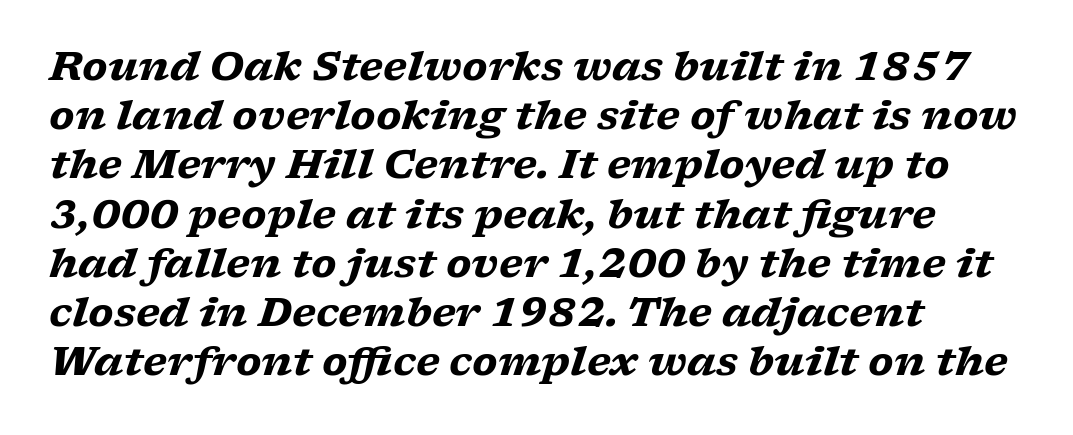
{"serif": "yes", "italic": "yes", "lean": "right", "slant_degrees": 17, "bold": "yes", "weight": "heavy", "width": "wide", "stroke_contrast": "low", "x_height": "medium", "monospaced": "no", "underline": "no", "align": "left", "line_spacing_ratio": 1.23, "letter_spacing": "normal", "letter_spacing_em": 0.0, "glyph_px": 40}
